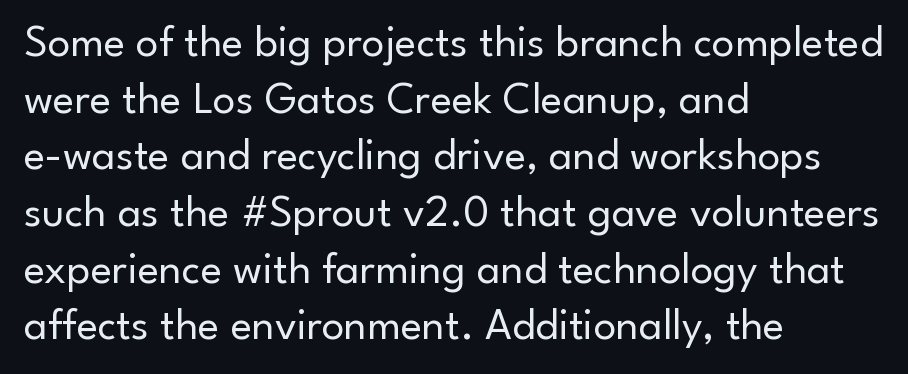
Q: Is the text bold? A: No.
Q: Is the text italic (slanted)? A: No, it is upright.
Q: Is the typeface a serif or a sans-serif typeface? A: Sans-serif.
Q: Is the text underlined? A: No.
Q: How is the paragraph aligned? A: Left-aligned.
Q: Is the spacing between letters normal or unusually wide? A: Normal.
Q: Is the spacing between lines tight, normal or loose? A: Normal.
Q: Width (condensed, normal, or wide)? A: Normal.
Q: Stroke contrast? A: Low.
Q: x-height? A: Small.
Q: Monospaced? A: No.
